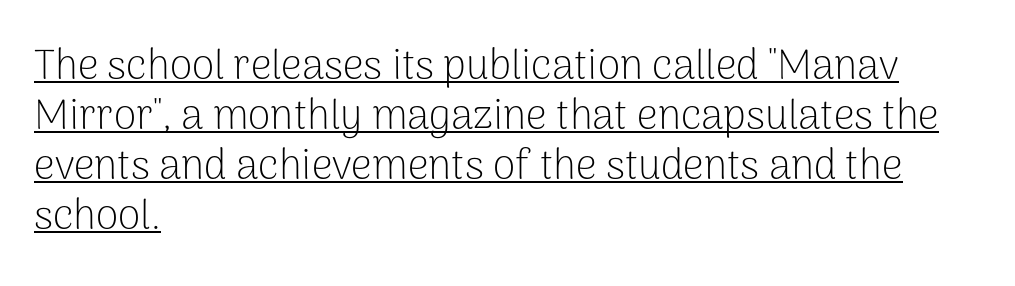
Q: Is the text bold? A: No.
Q: Is the text italic (slanted)? A: No, it is upright.
Q: Is the typeface a serif or a sans-serif typeface? A: Sans-serif.
Q: Is the text underlined? A: Yes.
Q: How is the paragraph aligned? A: Left-aligned.
Q: Is the spacing between letters normal or unusually wide? A: Normal.
Q: Width (condensed, normal, or wide)? A: Normal.
Q: Stroke contrast? A: Low.
Q: x-height? A: Medium.
Q: Monospaced? A: No.
